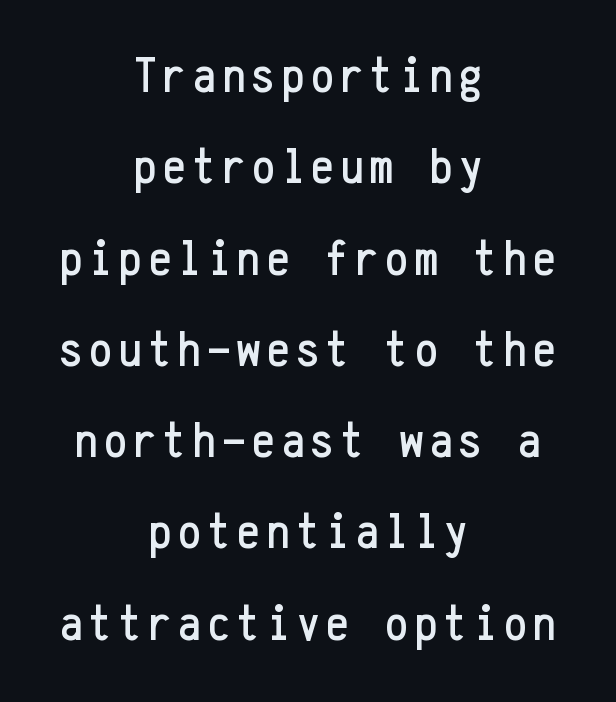
The image shows 51 px condensed sans-serif type, upright, monospaced; set centered, line spacing 1.79x, not underlined; low stroke contrast and a medium x-height.
